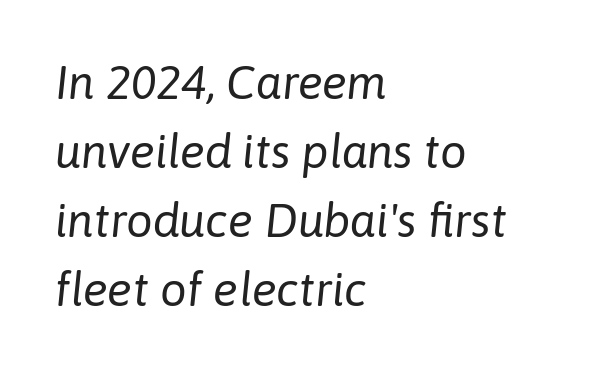
Q: Is the text bold? A: No.
Q: Is the text italic (slanted)? A: Yes, it leans right by about 6 degrees.
Q: Is the text underlined? A: No.
Q: How is the paragraph aligned? A: Left-aligned.
Q: Is the spacing between letters normal or unusually wide? A: Normal.
Q: Is the spacing between lines tight, normal or loose? A: Normal.
Q: Width (condensed, normal, or wide)? A: Normal.
Q: Stroke contrast? A: Low.
Q: x-height? A: Medium.
Q: Monospaced? A: No.
